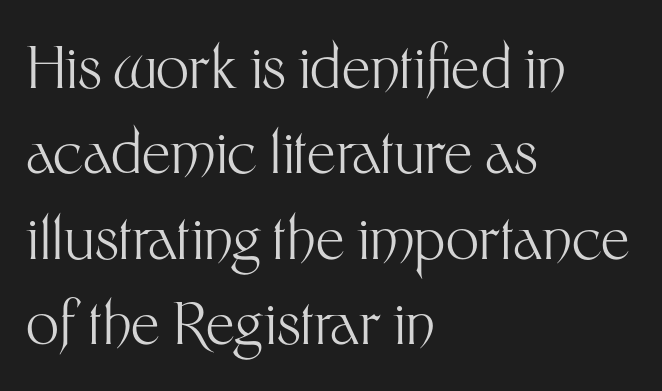
{"serif": "no", "italic": "no", "bold": "no", "weight": "light", "width": "normal", "stroke_contrast": "medium", "x_height": "medium", "monospaced": "no", "underline": "no", "align": "left", "line_spacing": "normal", "line_spacing_ratio": 1.47, "letter_spacing": "normal", "letter_spacing_em": 0.0, "glyph_px": 58}
